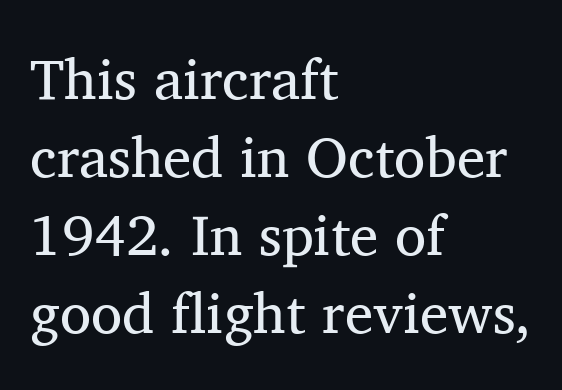
Q: Is the text bold? A: No.
Q: Is the text italic (slanted)? A: No, it is upright.
Q: Is the typeface a serif or a sans-serif typeface? A: Serif.
Q: Is the text underlined? A: No.
Q: How is the paragraph aligned? A: Left-aligned.
Q: Is the spacing between letters normal or unusually wide? A: Normal.
Q: Is the spacing between lines tight, normal or loose? A: Normal.
Q: Width (condensed, normal, or wide)? A: Normal.
Q: Stroke contrast? A: Medium.
Q: x-height? A: Medium.
Q: Monospaced? A: No.
